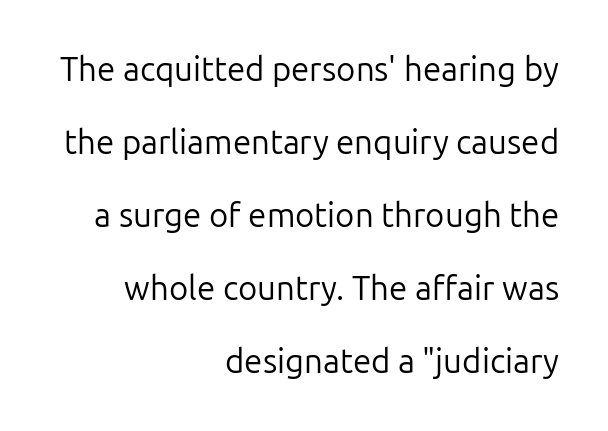
The image shows 33 px regular-weight sans-serif type, upright; set right-aligned, loose line spacing (2.21x), normal letter spacing, not underlined; low stroke contrast and a medium x-height.
